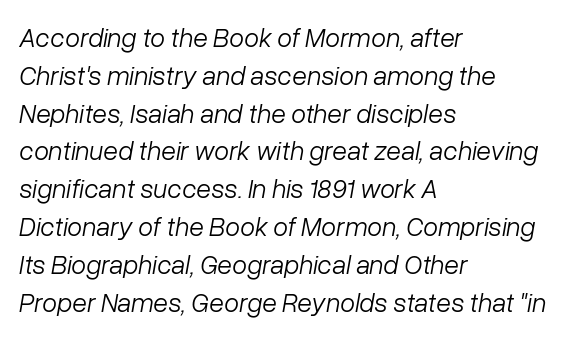
The image shows 27 px text type, italic (leaning right); set left-aligned, normal line spacing (1.4x), normal letter spacing, not underlined.
